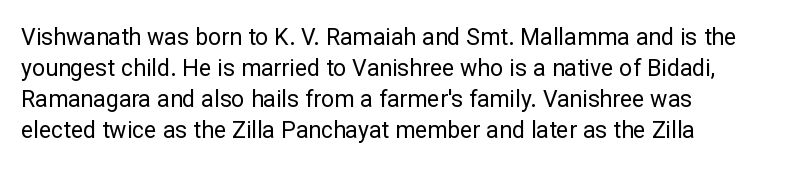
{"italic": "no", "bold": "no", "underline": "no", "align": "left", "line_spacing": "normal", "line_spacing_ratio": 1.35, "letter_spacing": "normal", "letter_spacing_em": 0.0, "glyph_px": 23}
